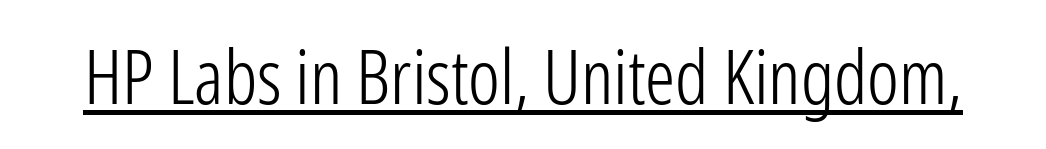
{"serif": "no", "italic": "no", "bold": "no", "weight": "light", "width": "condensed", "stroke_contrast": "low", "x_height": "medium", "monospaced": "no", "underline": "yes", "letter_spacing": "normal", "letter_spacing_em": 0.0, "glyph_px": 75}
